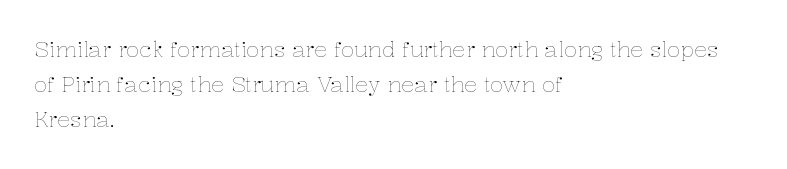
A quiet, ordinary-to-light weight characterises the typeface. Default kerning and tracking; the words read as compact shapes. These lines stack with their left ends in a neat column. The leading is moderate, giving the passage an even texture.
